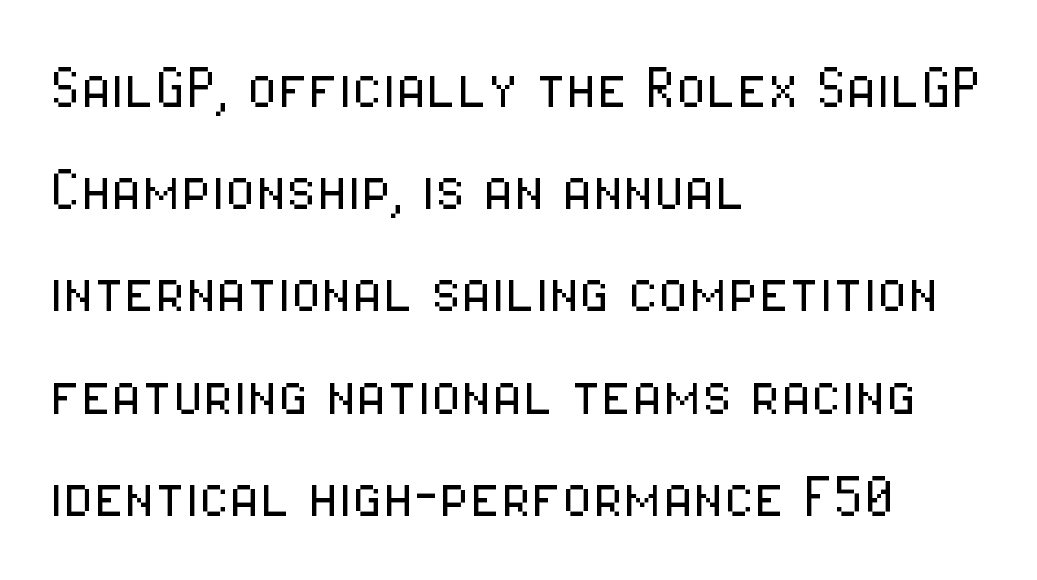
Q: Is the text bold? A: No.
Q: Is the text italic (slanted)? A: No, it is upright.
Q: Is the typeface a serif or a sans-serif typeface? A: Sans-serif.
Q: Is the text underlined? A: No.
Q: How is the paragraph aligned? A: Left-aligned.
Q: Is the spacing between letters normal or unusually wide? A: Normal.
Q: Is the spacing between lines tight, normal or loose? A: Normal.
Q: Width (condensed, normal, or wide)? A: Condensed.
Q: Stroke contrast? A: Low.
Q: x-height? A: Medium.
Q: Monospaced? A: No.
